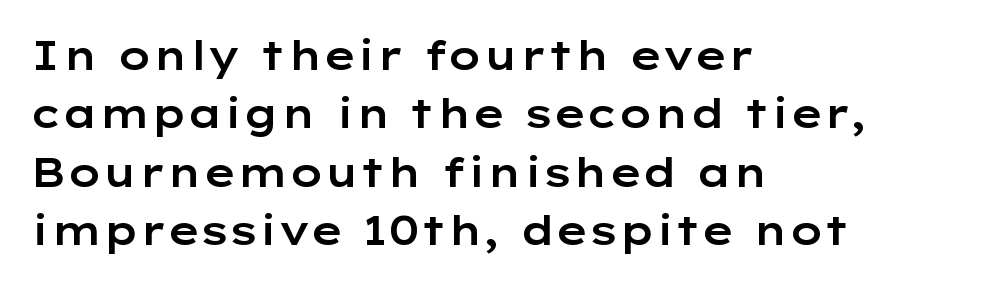
Normally led — the rows are evenly, conventionally spaced. The gaps between neighbouring characters are ordinary and unremarkable. Does the copy run flush right? No — it runs flush left. Are there feet on the stems? There aren't — it's a sans. Descenders are the only things crossing below the line.
